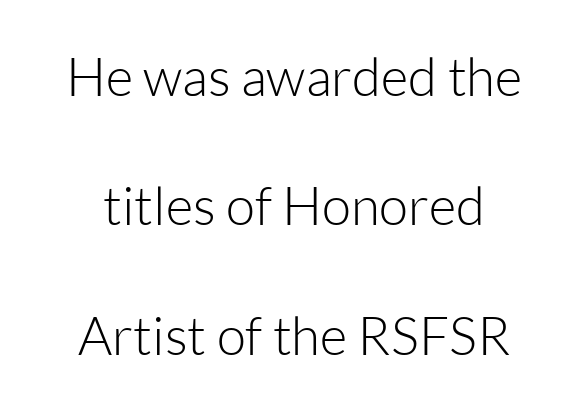
The image shows 53 px light sans-serif type, upright; set loose line spacing (2.44x), normal letter spacing, not underlined; low stroke contrast and a medium x-height.
